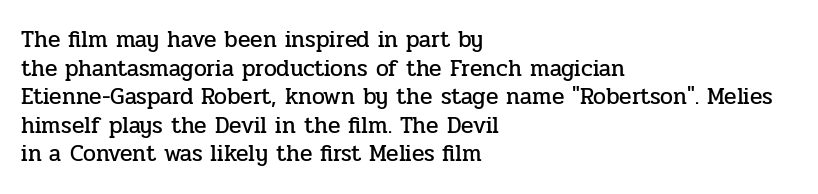
{"italic": "no", "underline": "no", "align": "left", "line_spacing_ratio": 1.24, "letter_spacing": "normal", "letter_spacing_em": 0.0, "glyph_px": 23}
